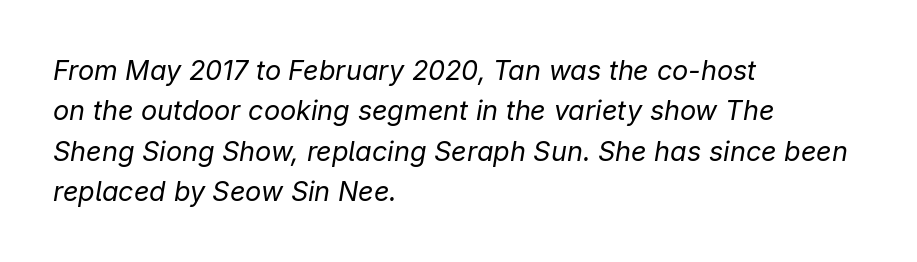
{"italic": "yes", "lean": "right", "slant_degrees": 9, "bold": "no", "underline": "no", "align": "left", "line_spacing": "normal", "line_spacing_ratio": 1.5, "letter_spacing": "normal", "letter_spacing_em": 0.0, "glyph_px": 27}
